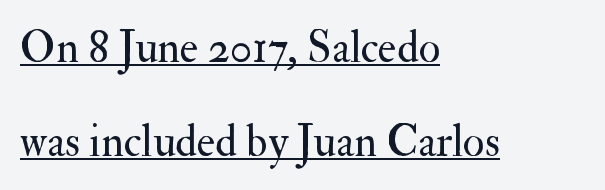
The image shows 44 px regular-weight serif type, upright; set left-aligned, loose line spacing (2.13x), normal letter spacing, underlined; medium stroke contrast and a small x-height.
